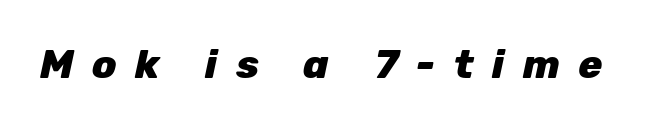
The image shows 40 px heavy type, italic (leaning right); set unusually wide letter spacing (+0.46 em), not underlined; low stroke contrast and a medium x-height.
